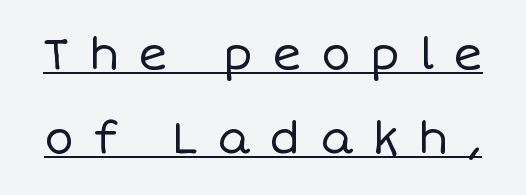
The image shows 44 px regular-weight type, upright; set loose line spacing (1.91x), unusually wide letter spacing (+0.44 em), underlined; low stroke contrast and a large x-height.
